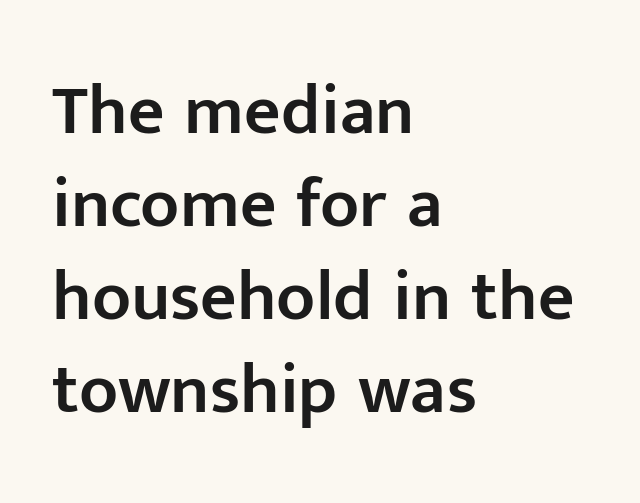
Q: Is the text bold? A: Semi-bold.
Q: Is the text italic (slanted)? A: No, it is upright.
Q: Is the typeface a serif or a sans-serif typeface? A: Sans-serif.
Q: Is the text underlined? A: No.
Q: How is the paragraph aligned? A: Left-aligned.
Q: Is the spacing between letters normal or unusually wide? A: Normal.
Q: Is the spacing between lines tight, normal or loose? A: Normal.
Q: Width (condensed, normal, or wide)? A: Normal.
Q: Stroke contrast? A: Low.
Q: x-height? A: Medium.
Q: Monospaced? A: No.
